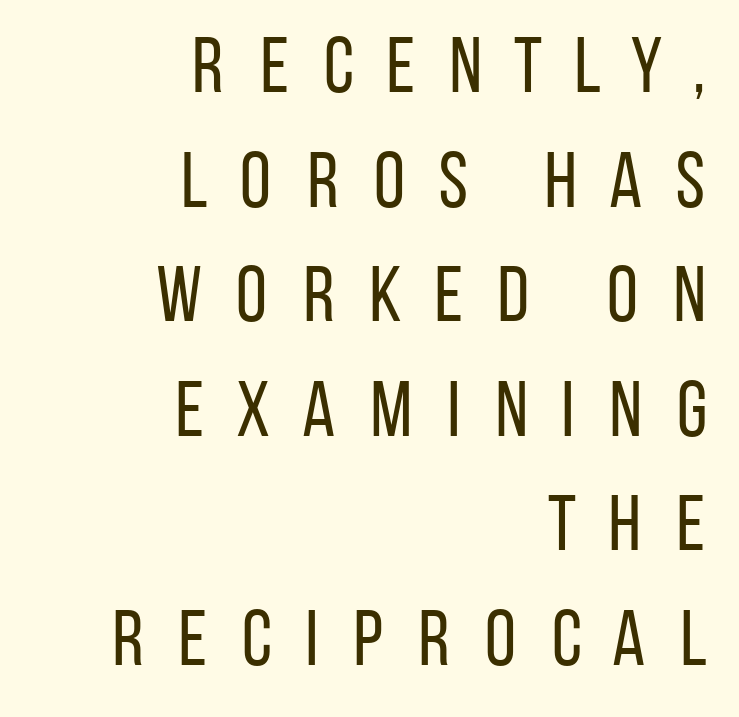
Q: Is the text bold? A: No.
Q: Is the text italic (slanted)? A: No, it is upright.
Q: Is the typeface a serif or a sans-serif typeface? A: Sans-serif.
Q: Is the text underlined? A: No.
Q: How is the paragraph aligned? A: Right-aligned.
Q: Is the spacing between letters normal or unusually wide? A: Unusually wide.
Q: Is the spacing between lines tight, normal or loose? A: Normal.
Q: Width (condensed, normal, or wide)? A: Condensed.
Q: Stroke contrast? A: Low.
Q: x-height? A: Large.
Q: Monospaced? A: No.
